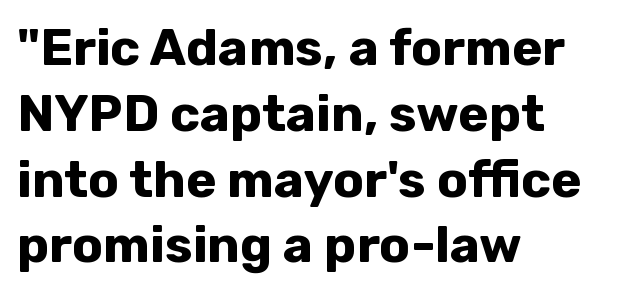
Spacing verdict: proportional, widths tailored to each character. Short and long lines alike share a common starting point at left. Bold? Absolutely — the strokes are thick and heavy. The letters stand straight up with perfectly vertical stems.
